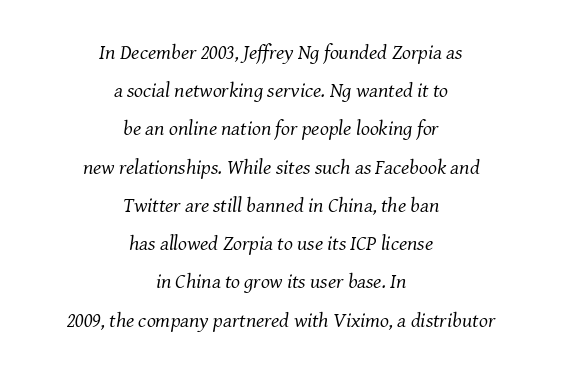
Quick note: underline off. Between one letter and the next there's only the usual sliver of space. Weight: not bold — regular or lighter. These lines stack symmetrically, like a column narrowing and widening about its center. In terms of posture, this sample is oblique.
